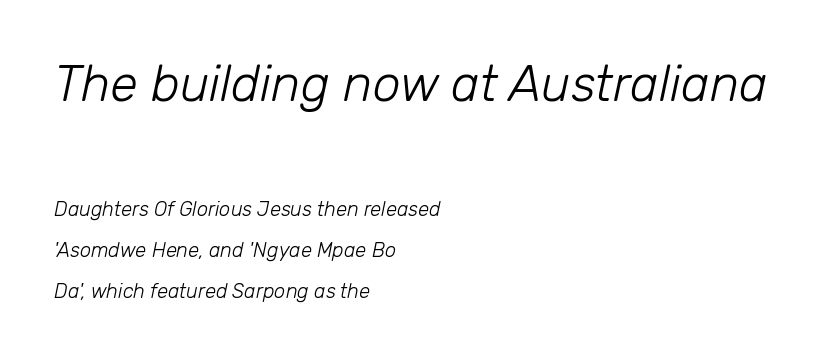
Q: Is the text bold? A: No.
Q: Is the text italic (slanted)? A: Yes, it leans right by about 12 degrees.
Q: Is the text underlined? A: No.
Q: How is the paragraph aligned? A: Left-aligned.
Q: Is the spacing between letters normal or unusually wide? A: Normal.
Q: Is the spacing between lines tight, normal or loose? A: Loose.
Q: Which block of text is set in a larger size, the first (top) or the second (bottom)? A: The first (top) one.
Q: Width (condensed, normal, or wide)? A: Normal.
Q: Stroke contrast? A: Low.
Q: x-height? A: Medium.
Q: Monospaced? A: No.
